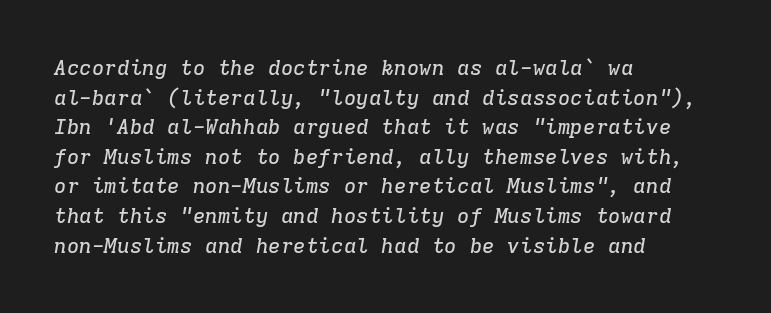
The text block is weighted toward the left margin, trailing off unevenly rightward. You could call the tracking neutral — neither tight nor loose. Yep, that's italic — everything's leaning. Underlining? Definitely not there. The vertical gap from one line to the next is medium.
